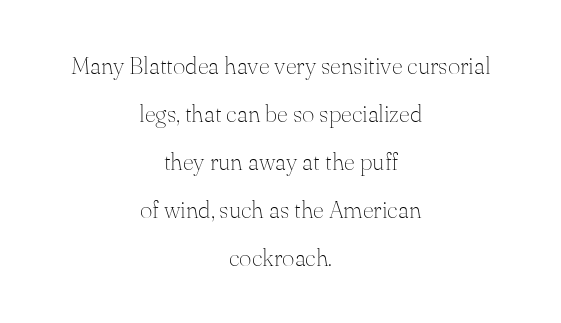
{"italic": "no", "bold": "no", "underline": "no", "align": "center", "line_spacing": "loose", "line_spacing_ratio": 2.0, "letter_spacing": "normal", "letter_spacing_em": 0.0, "glyph_px": 24}
